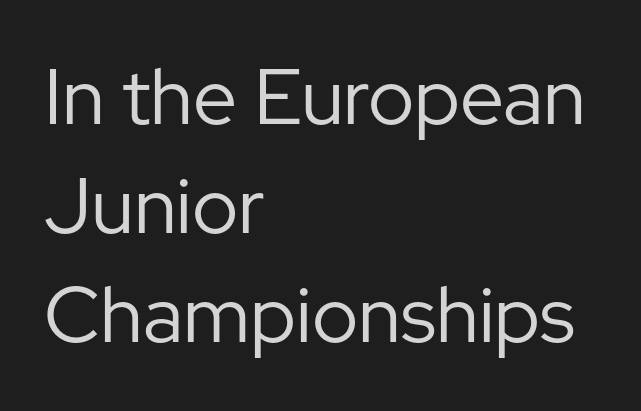
Q: Is the text bold? A: No.
Q: Is the text italic (slanted)? A: No, it is upright.
Q: Is the typeface a serif or a sans-serif typeface? A: Sans-serif.
Q: Is the text underlined? A: No.
Q: How is the paragraph aligned? A: Left-aligned.
Q: Is the spacing between letters normal or unusually wide? A: Normal.
Q: Is the spacing between lines tight, normal or loose? A: Normal.
Q: Width (condensed, normal, or wide)? A: Normal.
Q: Stroke contrast? A: Low.
Q: x-height? A: Medium.
Q: Monospaced? A: No.
